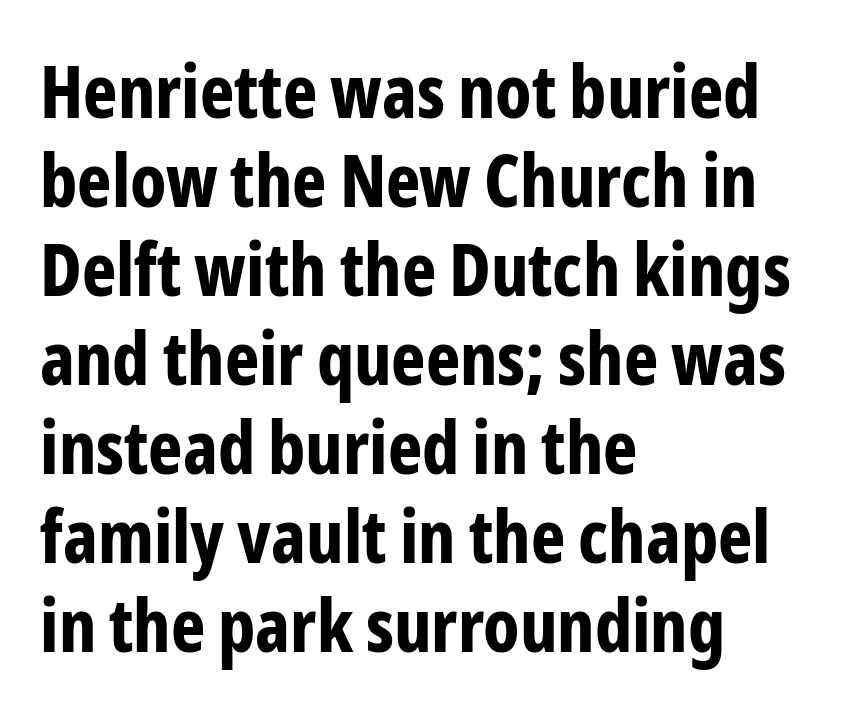
The image shows 73 px bold, condensed sans-serif type, upright; set left-aligned, line spacing 1.22x, normal letter spacing, not underlined; low stroke contrast and a medium x-height.
